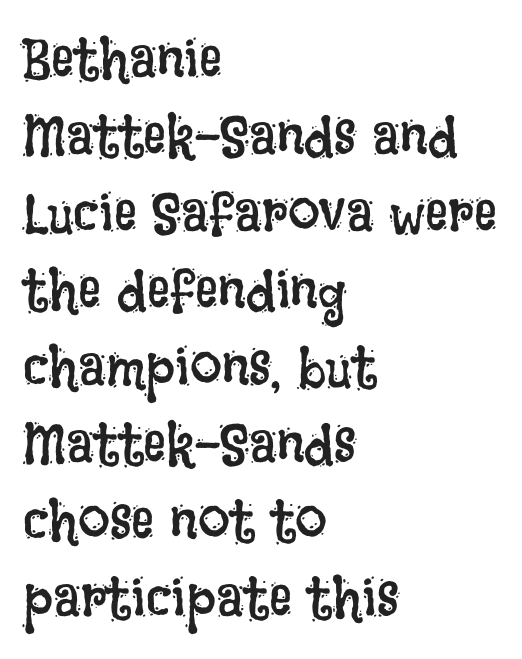
Q: Is the text bold? A: No.
Q: Is the text italic (slanted)? A: No, it is upright.
Q: Is the text underlined? A: No.
Q: How is the paragraph aligned? A: Left-aligned.
Q: Is the spacing between letters normal or unusually wide? A: Normal.
Q: Is the spacing between lines tight, normal or loose? A: Normal.
Q: Width (condensed, normal, or wide)? A: Condensed.
Q: Stroke contrast? A: Low.
Q: x-height? A: Large.
Q: Monospaced? A: No.
